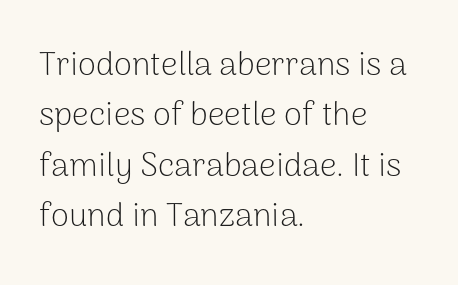
The image shows 33 px light sans-serif type, upright; set left-aligned, normal line spacing (1.53x), normal letter spacing, not underlined; low stroke contrast and a medium x-height.
